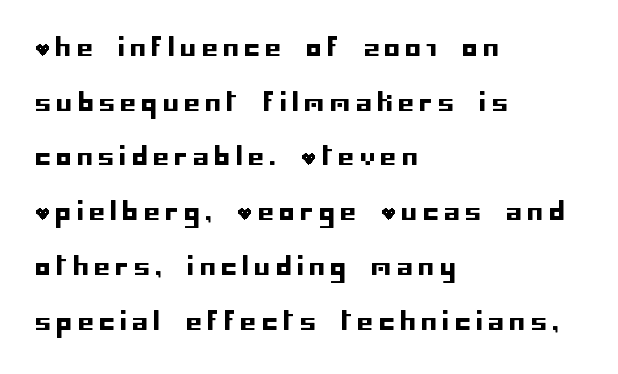
{"italic": "no", "underline": "no", "align": "left", "line_spacing": "loose", "line_spacing_ratio": 2.19, "letter_spacing": "wide", "letter_spacing_em": 0.23, "glyph_px": 25}
